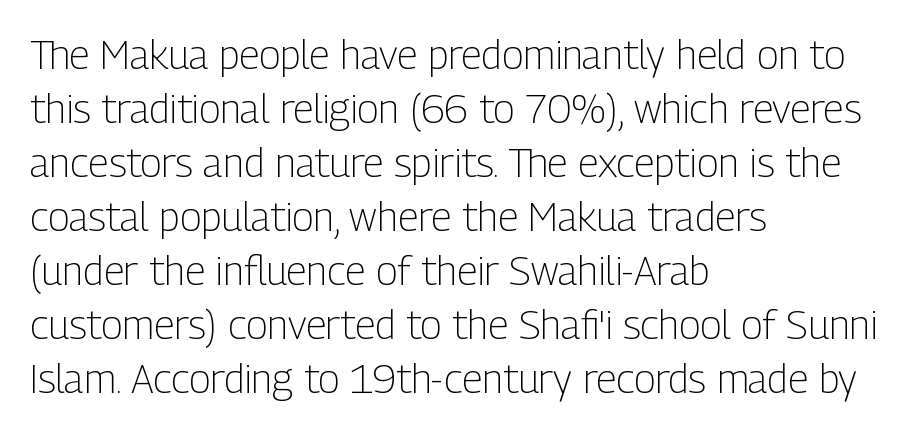
Compared with a centered layout, this one pins lines to the left instead. No italicization has been applied; the sample stays upright. The type is set solid horizontally, with unmodified tracking. Looks like regular typesetting: each glyph gets only the width it needs. The passage shown is not bold in any degree. The font family rendered here belongs to the sans-serif group.
